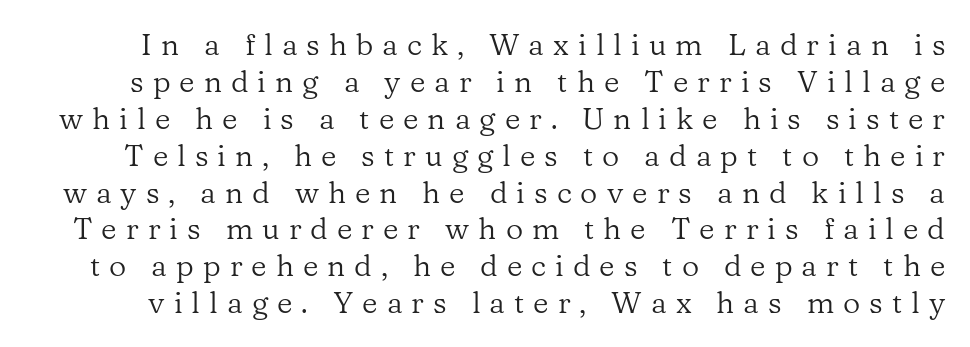
Rule under the text: the space is simply empty. Italic: no, the glyphs are upright roman. The font is comparable to plain body text, perhaps lighter. Spacing verdict: proportional, widths tailored to each character. Look at the tracking — it's clearly loosened, letters drifting apart. A typesetter would label this face a serif.
